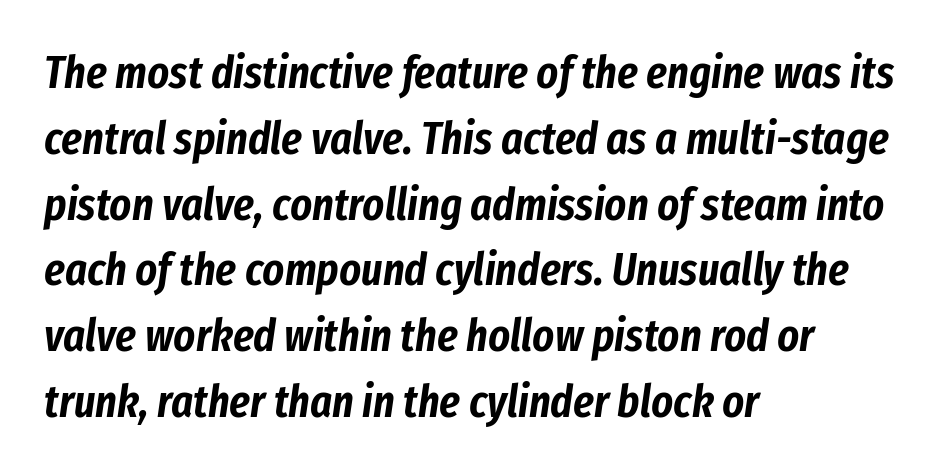
One glance says typical: line gaps are just what's usual. A typesetter would call this proportional, since set widths differ per character. The specimen omits any rule beneath the text block's lines. This sample uses plain, unmodified letter spacing. You can tell it's italic because the verticals aren't actually vertical.
